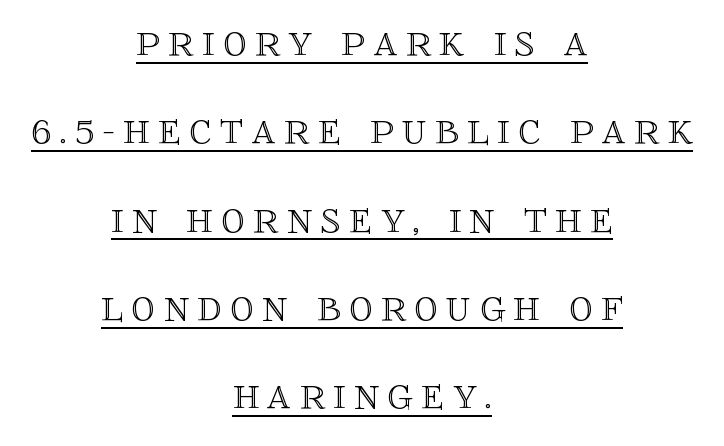
{"italic": "no", "width": "normal", "x_height": "large", "monospaced": "no", "underline": "yes", "align": "center", "line_spacing_ratio": 1.88, "glyph_px": 47}
